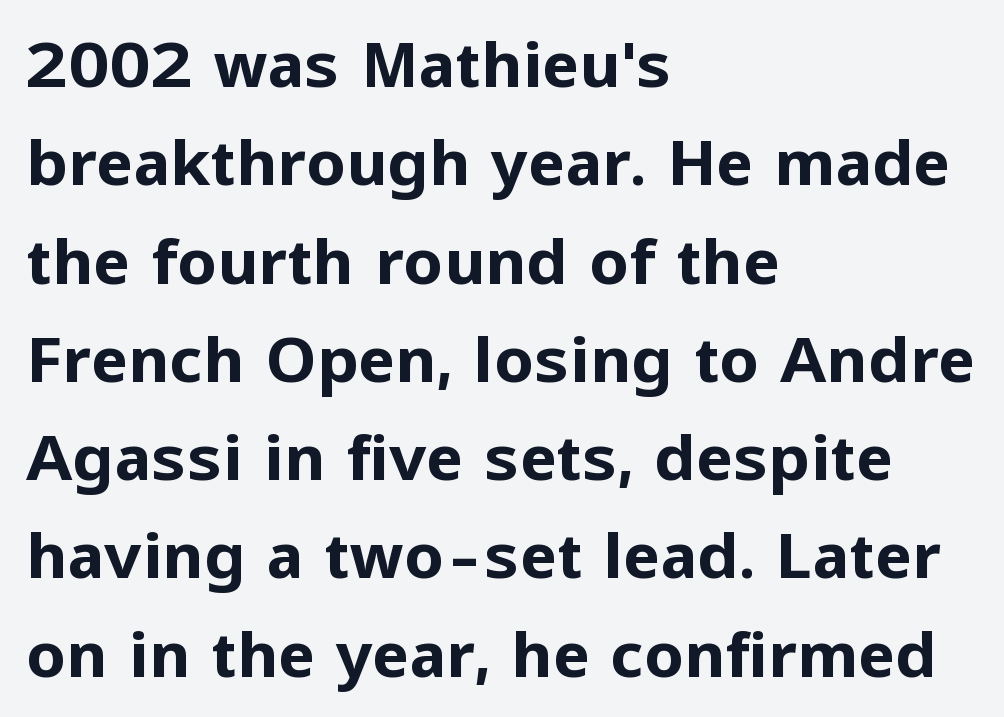
Do the letters lean? They stand straight. The rendering uses natural spacing where letterforms have individual widths. Decoration check: the copy has no underline. A dark, heavy texture on the line: the type is bold. Does the copy run flush right? No — it runs flush left. Observe the ordinary spacing: letters are neighbours, not strangers.
